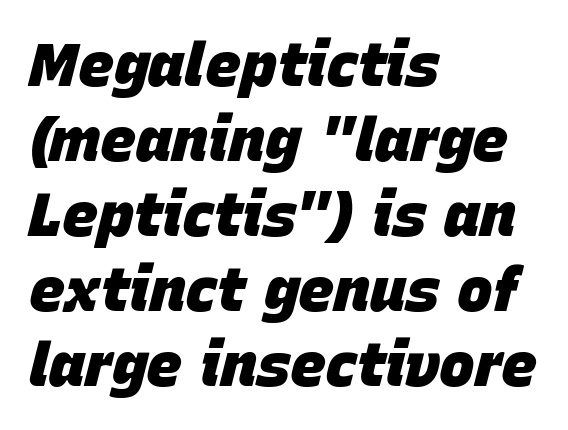
If you drew a ruler down the left edge, every line would touch it. Tracking here is standard; glyphs follow each other at the usual distance. The whole block is typeset with a tilt. The strip under each line holds only bare page.
